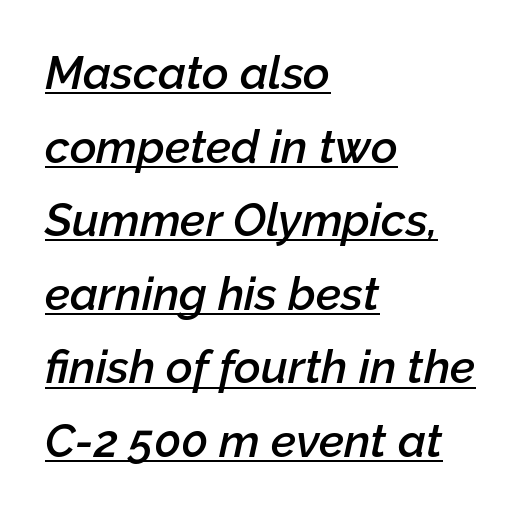
The line-height multiplier appears to be the usual default. Notice how a bar underscores the lettering throughout. Note the varied advance widths — an 'i' is clearly narrower than an 'm'. Teacher's note: observe the even left margin — that is flush-left alignment. The lettering tilts uniformly, giving the passage an italic look. Semibold letterforms, between regular and bold.
